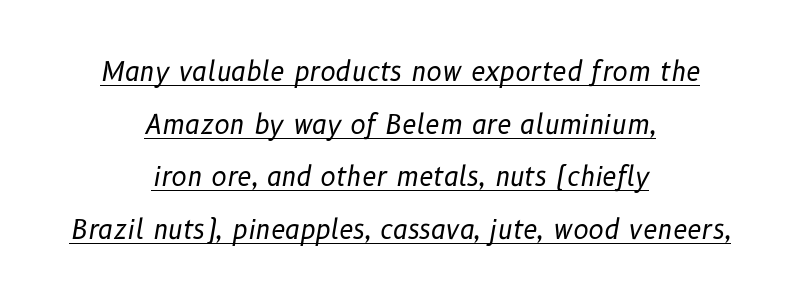
The passage shown is underscored from start to finish. The letterforms sit shoulder to shoulder at normal distance. The specimen reads as italic at a glance. Does the leading feel generous? Absolutely, it's lavish.
